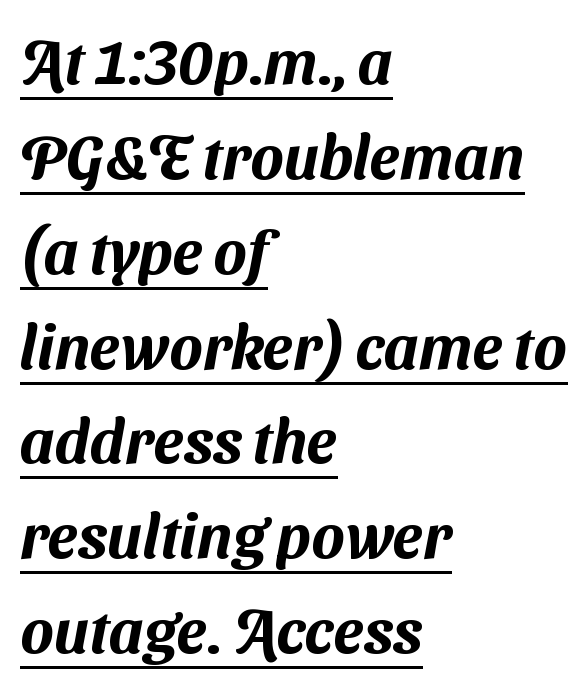
Q: Is the typeface a serif or a sans-serif typeface? A: Sans-serif.
Q: Is the text underlined? A: Yes.
Q: How is the paragraph aligned? A: Left-aligned.
Q: Is the spacing between letters normal or unusually wide? A: Normal.
Q: Is the spacing between lines tight, normal or loose? A: Normal.
Q: Width (condensed, normal, or wide)? A: Normal.
Q: Stroke contrast? A: Medium.
Q: x-height? A: Medium.
Q: Monospaced? A: No.
